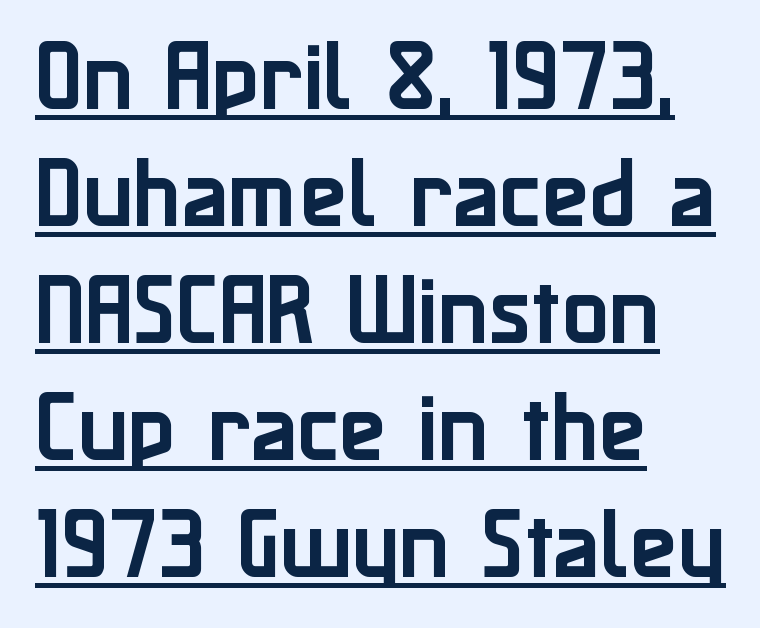
Nope, not italic — everything's standing straight. Letter spacing: default. Compared with a centered layout, this one pins lines to the left instead. Regarding serifs, this sample does without them.
